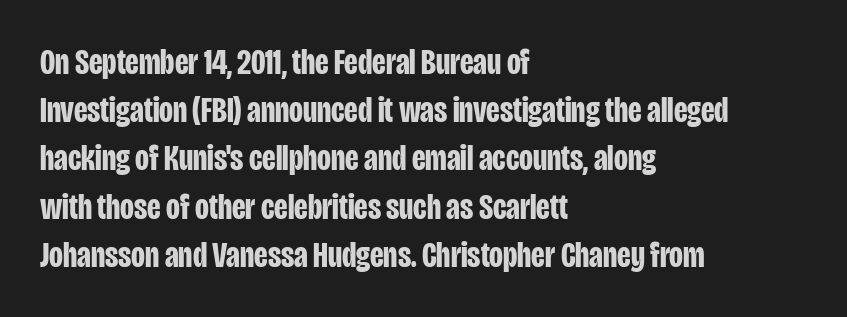
The image shows 36 px bold, condensed sans-serif type, upright; set left-aligned, normal line spacing (1.34x), normal letter spacing, not underlined; low stroke contrast and a large x-height.
